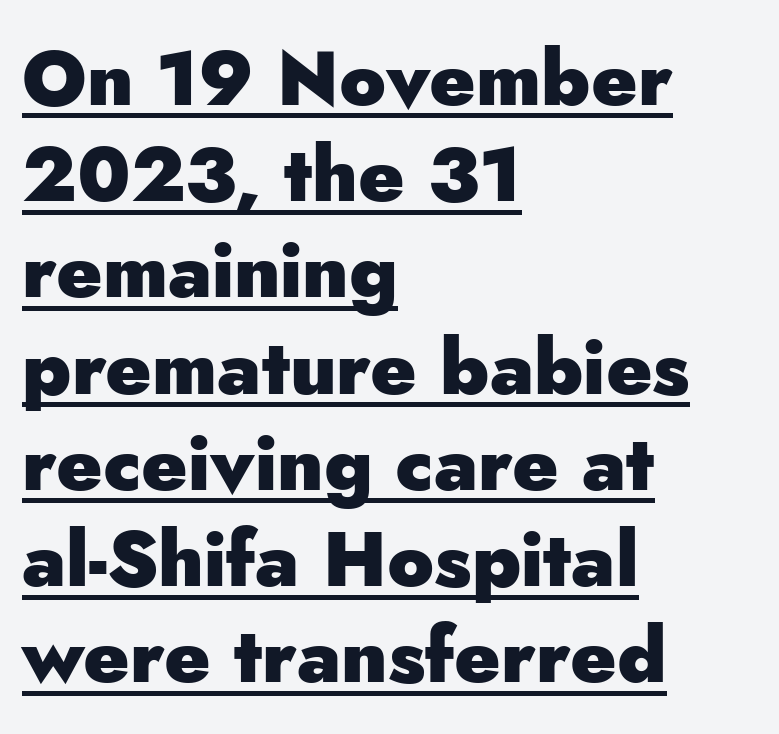
Q: Is the text bold? A: Yes.
Q: Is the text italic (slanted)? A: No, it is upright.
Q: Is the typeface a serif or a sans-serif typeface? A: Sans-serif.
Q: Is the text underlined? A: Yes.
Q: How is the paragraph aligned? A: Left-aligned.
Q: Is the spacing between letters normal or unusually wide? A: Normal.
Q: Is the spacing between lines tight, normal or loose? A: Normal.
Q: Width (condensed, normal, or wide)? A: Normal.
Q: Stroke contrast? A: Low.
Q: x-height? A: Small.
Q: Monospaced? A: No.
